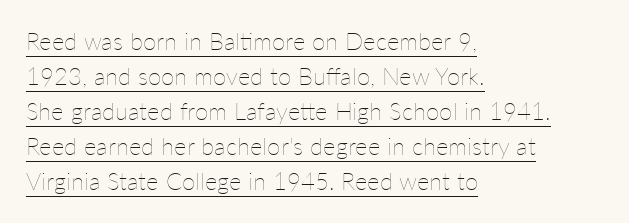
{"italic": "no", "bold": "no", "underline": "yes", "align": "left", "line_spacing": "normal", "line_spacing_ratio": 1.46, "letter_spacing": "normal", "letter_spacing_em": 0.0, "glyph_px": 24}
